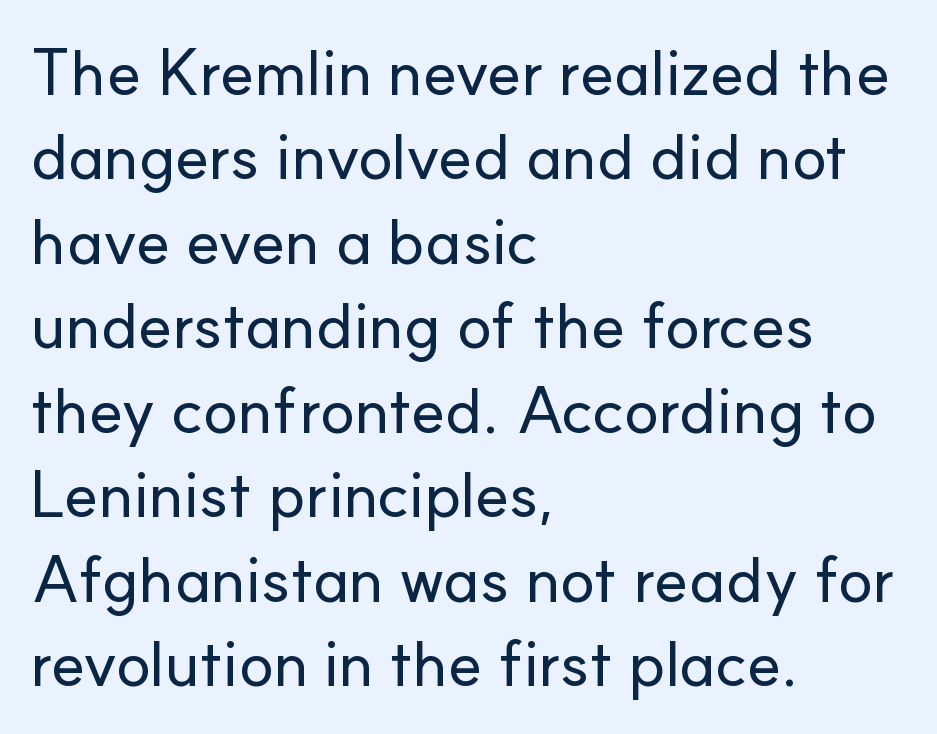
The image shows 65 px sans-serif type, upright; set left-aligned, normal line spacing (1.3x), normal letter spacing, not underlined; low stroke contrast and a small x-height.
